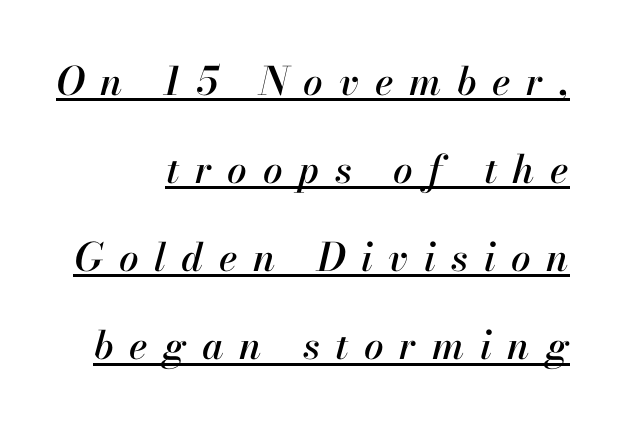
Q: Is the text italic (slanted)? A: Yes, it leans right by about 13 degrees.
Q: Is the text underlined? A: Yes.
Q: How is the paragraph aligned? A: Right-aligned.
Q: Is the spacing between letters normal or unusually wide? A: Unusually wide.
Q: Is the spacing between lines tight, normal or loose? A: Loose.
Q: Width (condensed, normal, or wide)? A: Normal.
Q: Stroke contrast? A: High.
Q: x-height? A: Small.
Q: Monospaced? A: No.
